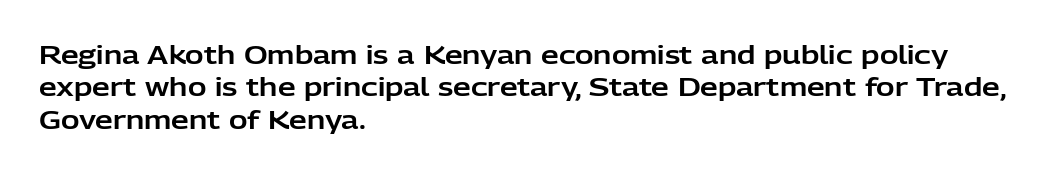
Is there much room between lines? A standard amount, neither cramped nor airy. The passage shown is not underscored anywhere. Visually the block forms a straight wall on the left and a jagged coastline on the right. The lettering holds an erect, upright posture throughout. This rendering leaves character spacing at its baseline value.
